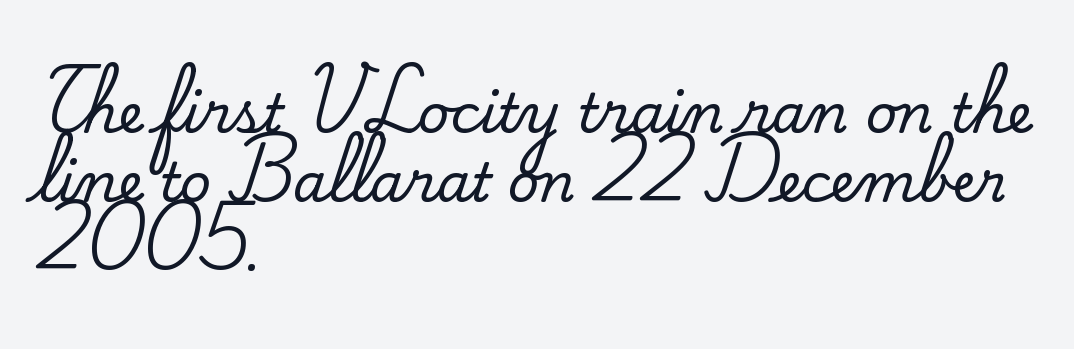
{"serif": "yes", "width": "normal", "stroke_contrast": "medium", "x_height": "small", "monospaced": "no", "underline": "no", "align": "left", "line_spacing": "normal", "line_spacing_ratio": 1.27, "letter_spacing": "normal", "letter_spacing_em": 0.0, "glyph_px": 54}
